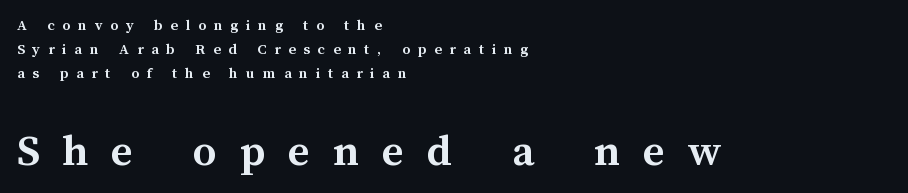
The image shows 47 px semibold type, upright; set left-aligned, normal line spacing (1.51x), unusually wide letter spacing (+0.48 em), not underlined; the second (bottom) block is 2.94x larger; medium stroke contrast and a medium x-height.
